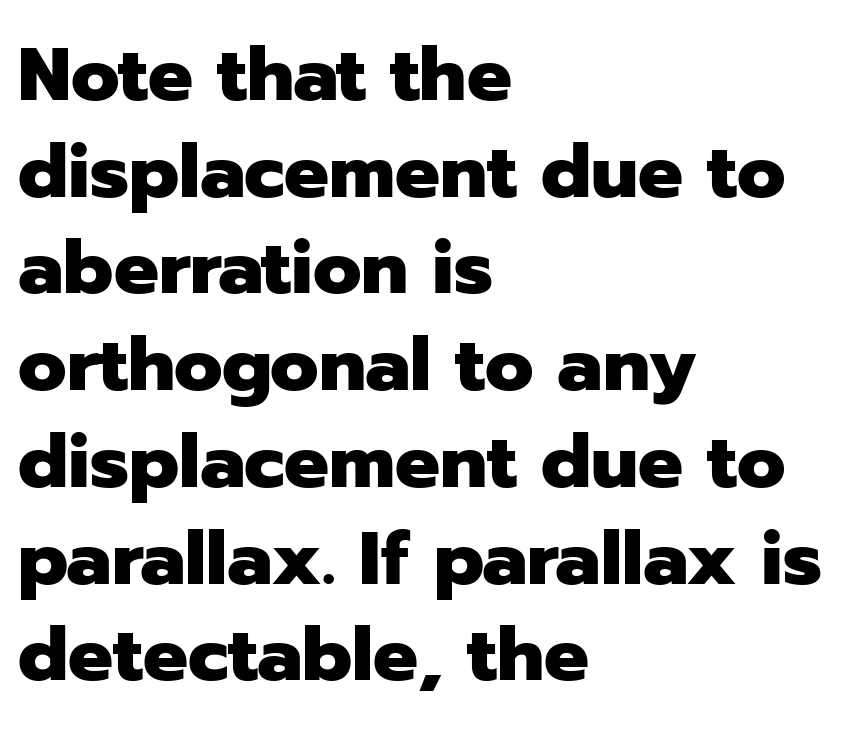
The image shows 75 px heavy sans-serif type, upright; set left-aligned, normal line spacing (1.29x), normal letter spacing, not underlined; low stroke contrast and a medium x-height.
